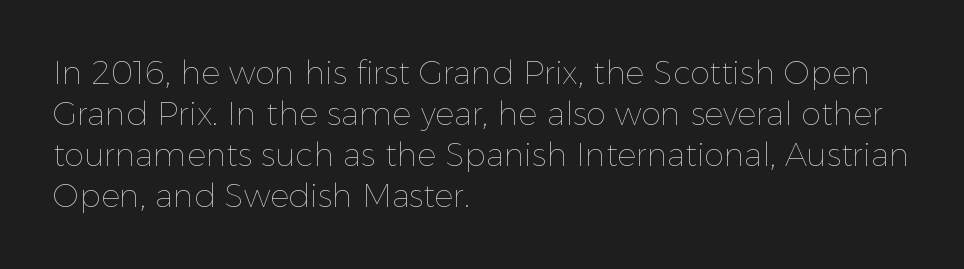
{"italic": "no", "bold": "no", "weight": "thin", "width": "normal", "x_height": "medium", "monospaced": "no", "underline": "no", "align": "left", "line_spacing": "normal", "line_spacing_ratio": 1.28, "letter_spacing": "normal", "letter_spacing_em": 0.0, "glyph_px": 32}
